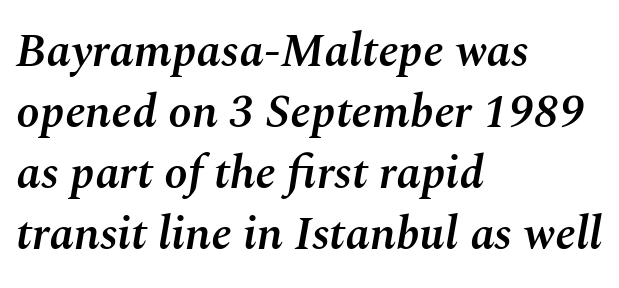
You could not count columns in this text — the font is proportionally spaced. Has an underline been added? It has not. The whole block is typeset with a tilt. The paragraph shown leans on its left margin. Is the letter spacing exaggerated? No — it looks like the ordinary default.
